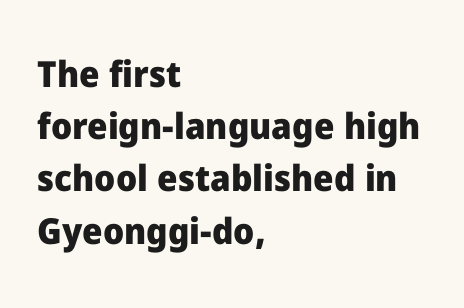
The image shows 36 px heavy sans-serif type, upright; set left-aligned, normal line spacing (1.45x), normal letter spacing, not underlined; low stroke contrast and a medium x-height.
